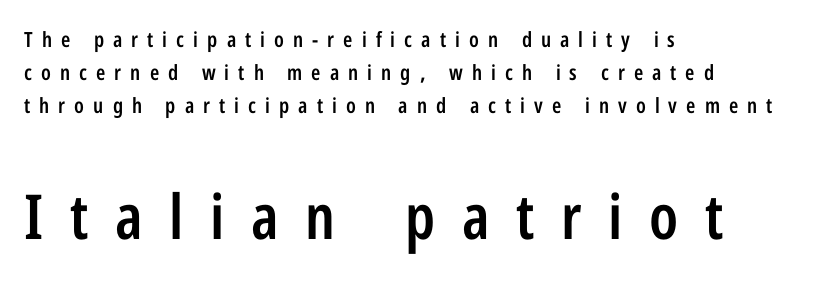
{"serif": "no", "italic": "no", "bold": "semi", "weight": "semibold", "width": "condensed", "stroke_contrast": "low", "x_height": "medium", "monospaced": "no", "underline": "no", "align": "left", "line_spacing": "normal", "line_spacing_ratio": 1.56, "letter_spacing": "wide", "letter_spacing_em": 0.43, "larger_block": "second", "size_ratio": 2.95, "glyph_px": 62}
